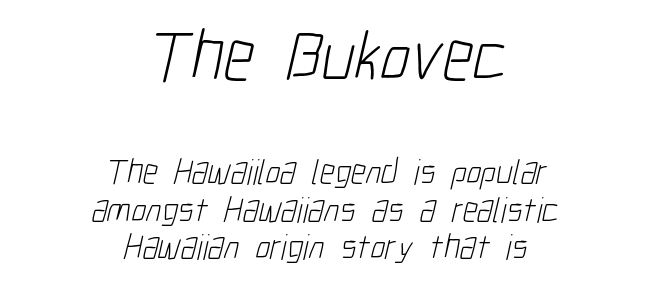
Q: Is the text bold? A: No.
Q: Is the typeface a serif or a sans-serif typeface? A: Sans-serif.
Q: Is the text underlined? A: No.
Q: How is the paragraph aligned? A: Centered.
Q: Is the spacing between letters normal or unusually wide? A: Normal.
Q: Is the spacing between lines tight, normal or loose? A: Tight.
Q: Which block of text is set in a larger size, the first (top) or the second (bottom)? A: The first (top) one.
Q: Width (condensed, normal, or wide)? A: Condensed.
Q: Stroke contrast? A: Low.
Q: x-height? A: Medium.
Q: Monospaced? A: No.
